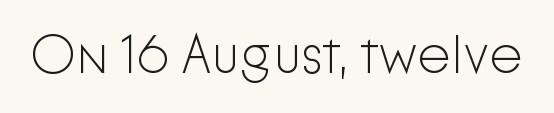
The image shows 54 px light sans-serif type, upright; set normal letter spacing, not underlined; low stroke contrast and a medium x-height.
